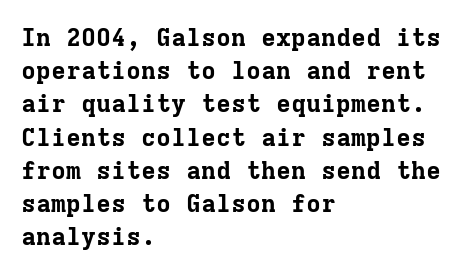
{"italic": "no", "bold": "yes", "underline": "no", "align": "left", "line_spacing": "normal", "line_spacing_ratio": 1.33, "letter_spacing": "normal", "letter_spacing_em": 0.0, "glyph_px": 25}
